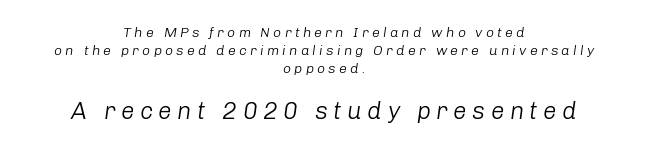
This sample keeps an unexceptional amount of space between lines. The face used here has a pronounced slope to its letters. These lines stack symmetrically, like a column narrowing and widening about its center. The letterforms stand isolated, each surrounded by extra space.
